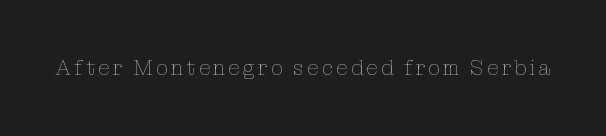
Q: Is the text bold? A: No.
Q: Is the text italic (slanted)? A: No, it is upright.
Q: Is the text underlined? A: No.
